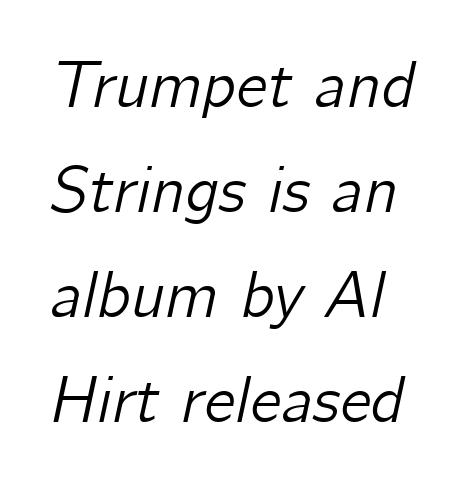
Q: Is the text italic (slanted)? A: Yes, it leans right by about 12 degrees.
Q: Is the text underlined? A: No.
Q: How is the paragraph aligned? A: Left-aligned.
Q: Is the spacing between letters normal or unusually wide? A: Normal.
Q: Is the spacing between lines tight, normal or loose? A: Normal.
Q: Width (condensed, normal, or wide)? A: Normal.
Q: Stroke contrast? A: Low.
Q: x-height? A: Medium.
Q: Monospaced? A: No.
